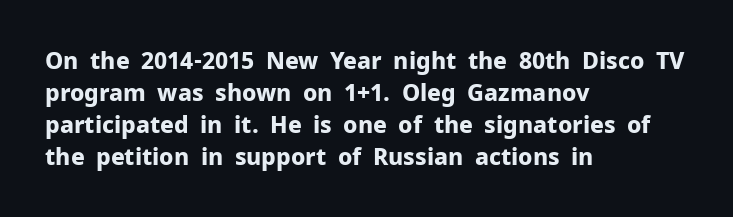
The image shows 23 px bold type, upright; set left-aligned, normal line spacing (1.39x), normal letter spacing, not underlined.
